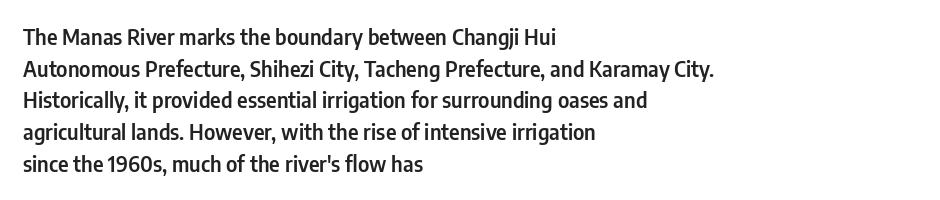
{"italic": "no", "underline": "no", "align": "left", "line_spacing": "normal", "line_spacing_ratio": 1.51, "letter_spacing": "normal", "letter_spacing_em": 0.0, "glyph_px": 21}
